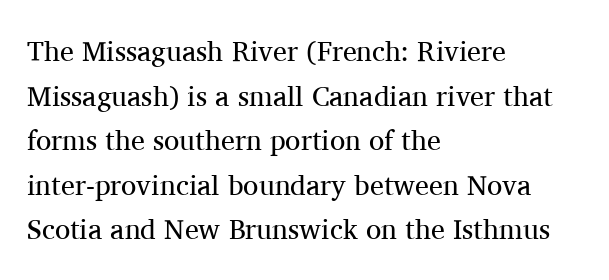
Q: Is the text bold? A: No.
Q: Is the text italic (slanted)? A: No, it is upright.
Q: Is the typeface a serif or a sans-serif typeface? A: Serif.
Q: Is the text underlined? A: No.
Q: How is the paragraph aligned? A: Left-aligned.
Q: Is the spacing between letters normal or unusually wide? A: Normal.
Q: Is the spacing between lines tight, normal or loose? A: Normal.
Q: Width (condensed, normal, or wide)? A: Normal.
Q: Stroke contrast? A: Medium.
Q: x-height? A: Medium.
Q: Monospaced? A: No.
